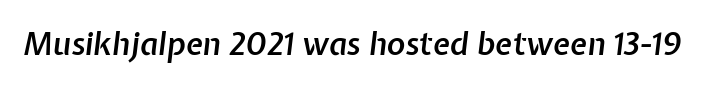
Q: Is the text bold? A: Semi-bold.
Q: Is the text italic (slanted)? A: Yes, it leans right by about 7 degrees.
Q: Is the text underlined? A: No.
Q: Is the spacing between letters normal or unusually wide? A: Normal.
Q: Width (condensed, normal, or wide)? A: Normal.
Q: Stroke contrast? A: Low.
Q: x-height? A: Medium.
Q: Monospaced? A: No.
